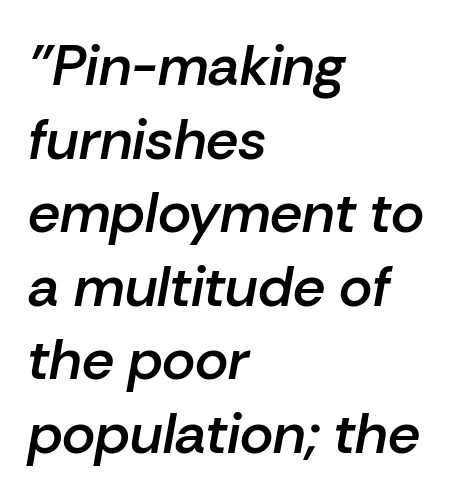
What stands out about the letter spacing? Nothing — it is the standard amount. This rendering features lettering with no underline. An italicized treatment has been applied to the whole sample. A bit beefed up — I'd call it semibold rather than bold. The rendering uses natural spacing where letterforms have individual widths.
